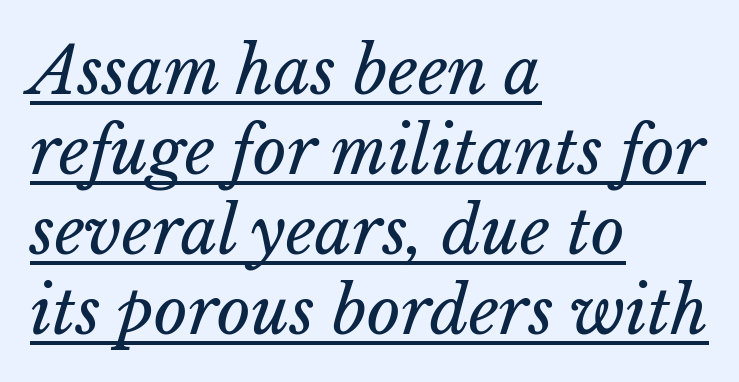
{"italic": "yes", "lean": "right", "slant_degrees": 15, "bold": "no", "weight": "regular", "width": "normal", "stroke_contrast": "low", "x_height": "medium", "monospaced": "no", "underline": "yes", "align": "left", "line_spacing_ratio": 1.23, "letter_spacing": "normal", "letter_spacing_em": 0.0, "glyph_px": 65}
